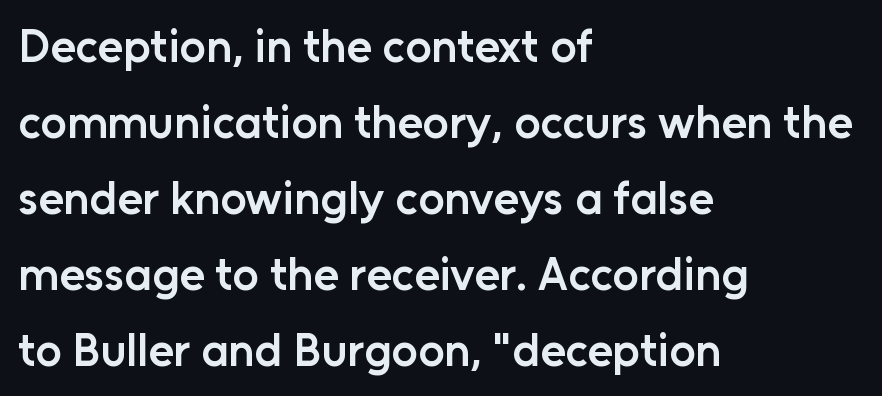
The image shows 46 px semibold sans-serif type, upright; set left-aligned, normal line spacing (1.65x), normal letter spacing, not underlined; low stroke contrast and a medium x-height.
